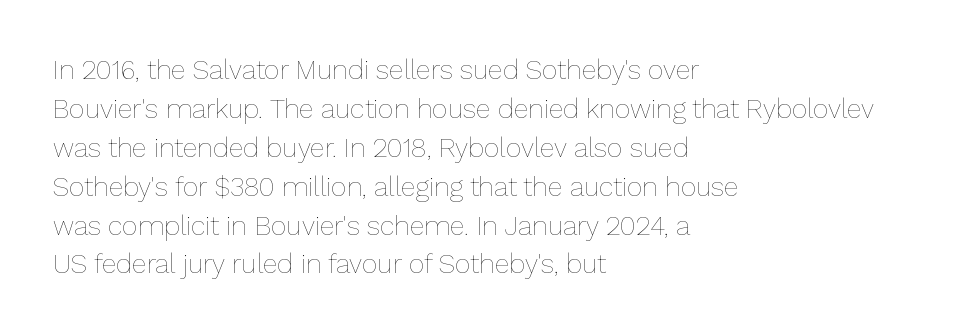
The image shows 27 px text type, upright; set left-aligned, normal line spacing (1.44x), normal letter spacing, not underlined.
